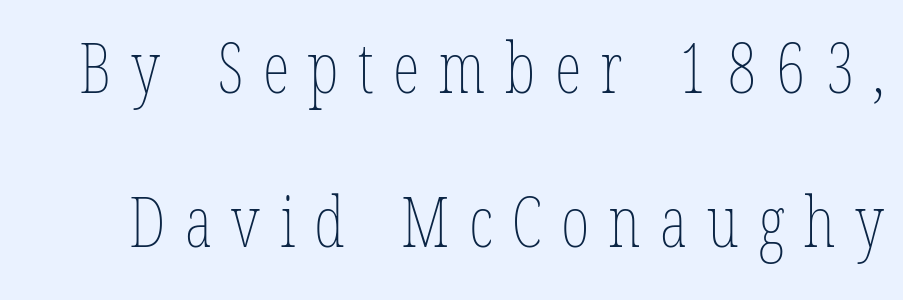
{"italic": "no", "bold": "no", "weight": "thin", "width": "condensed", "stroke_contrast": "low", "x_height": "medium", "monospaced": "no", "underline": "no", "line_spacing": "loose", "line_spacing_ratio": 2.23, "letter_spacing": "wide", "letter_spacing_em": 0.28, "glyph_px": 69}
